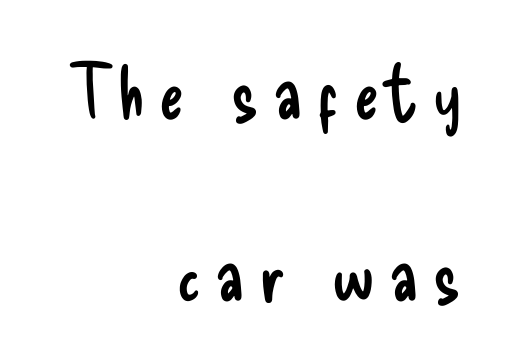
{"serif": "no", "italic": "no", "bold": "no", "weight": "regular", "width": "condensed", "stroke_contrast": "low", "x_height": "small", "monospaced": "no", "underline": "no", "align": "right", "line_spacing": "loose", "line_spacing_ratio": 2.46, "letter_spacing": "wide", "letter_spacing_em": 0.2, "glyph_px": 74}
